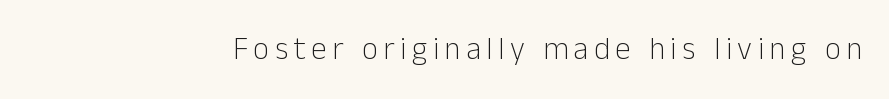
{"serif": "no", "italic": "no", "bold": "no", "weight": "light", "width": "normal", "stroke_contrast": "low", "x_height": "medium", "monospaced": "no", "underline": "no", "glyph_px": 31}
